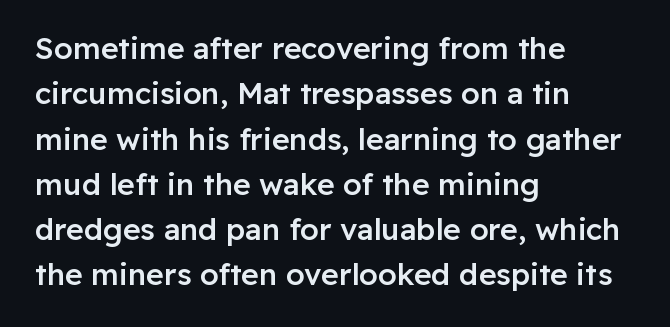
{"serif": "no", "italic": "no", "bold": "semi", "weight": "semibold", "width": "normal", "stroke_contrast": "low", "x_height": "medium", "monospaced": "no", "underline": "no", "align": "left", "line_spacing": "normal", "line_spacing_ratio": 1.51, "letter_spacing": "normal", "letter_spacing_em": 0.0, "glyph_px": 30}
